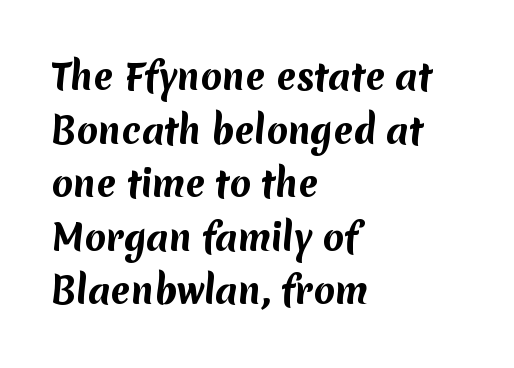
This sample is left-justified, so line endings fall wherever the words run out. Note the varied advance widths — an 'i' is clearly narrower than an 'm'. Does the leading feel generous? No, just average. Descenders are the only things crossing below the line. You'd pick this weight for a headline — it's a proper bold.
